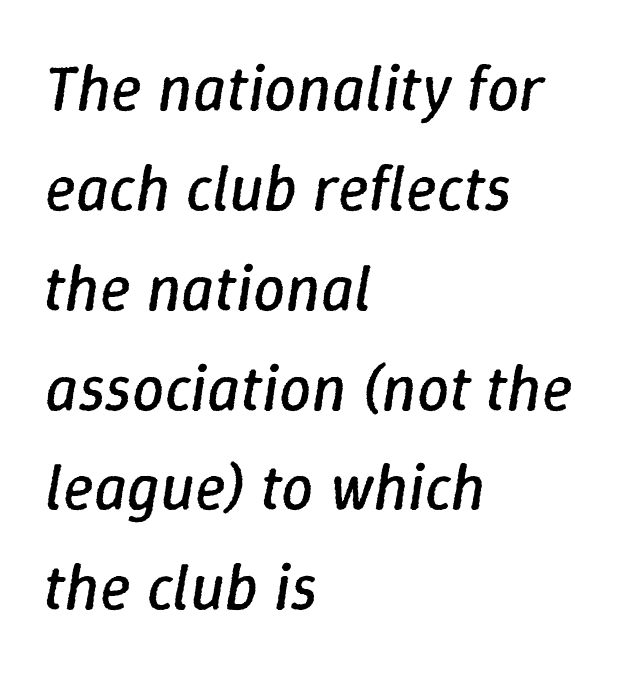
Q: Is the text bold? A: No.
Q: Is the text italic (slanted)? A: Yes, it leans right by about 9 degrees.
Q: Is the text underlined? A: No.
Q: How is the paragraph aligned? A: Left-aligned.
Q: Is the spacing between letters normal or unusually wide? A: Normal.
Q: Is the spacing between lines tight, normal or loose? A: Normal.
Q: Width (condensed, normal, or wide)? A: Normal.
Q: Stroke contrast? A: Low.
Q: x-height? A: Medium.
Q: Monospaced? A: No.
